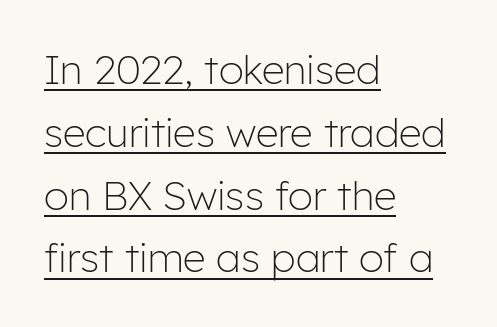
Honestly, the underline is the first thing you notice here. This block has exactly the height ordinary leading produces. This is roman type, the default non-slanted kind. The ragged edge is on the right, which tells us the setting is flush left.
